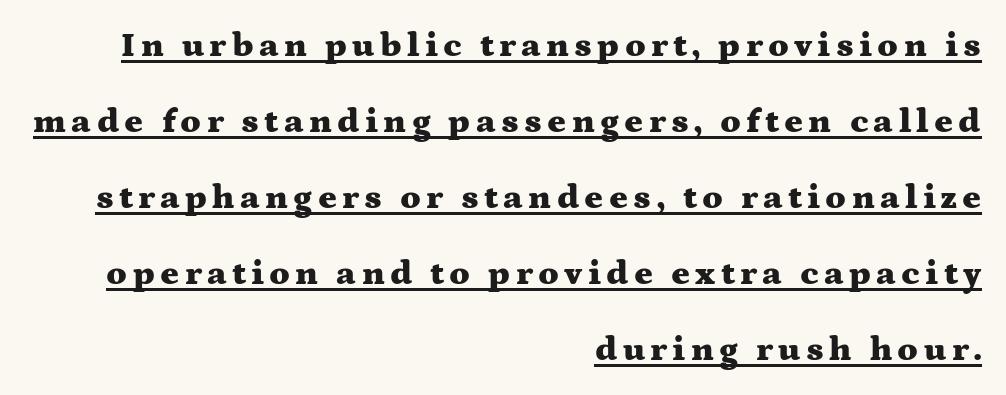
{"serif": "yes", "italic": "no", "bold": "yes", "weight": "heavy", "width": "wide", "stroke_contrast": "medium", "x_height": "medium", "monospaced": "no", "underline": "yes", "align": "right", "line_spacing": "loose", "line_spacing_ratio": 2.17, "glyph_px": 35}
